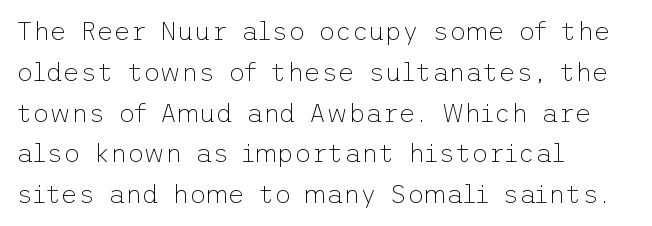
The image shows 26 px text type, upright; set left-aligned, normal line spacing (1.57x), normal letter spacing, not underlined.
